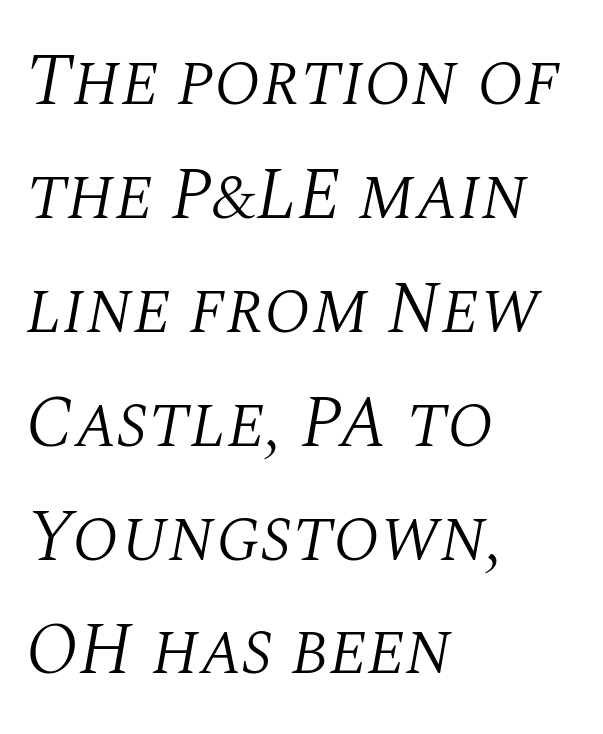
The image shows 73 px light serif type, italic (leaning right); set left-aligned, normal line spacing (1.56x), normal letter spacing, not underlined; medium stroke contrast and a large x-height.
